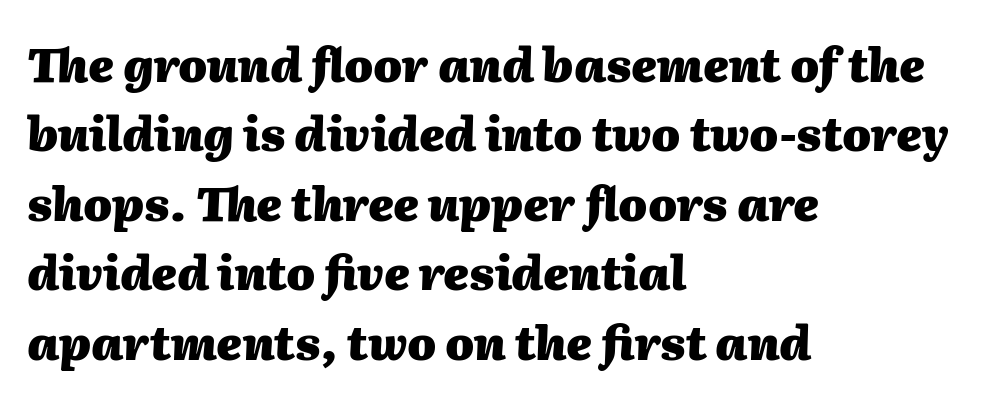
The image shows 46 px heavy type, italic (leaning right); set left-aligned, normal line spacing (1.51x), normal letter spacing, not underlined; medium stroke contrast and a medium x-height.
